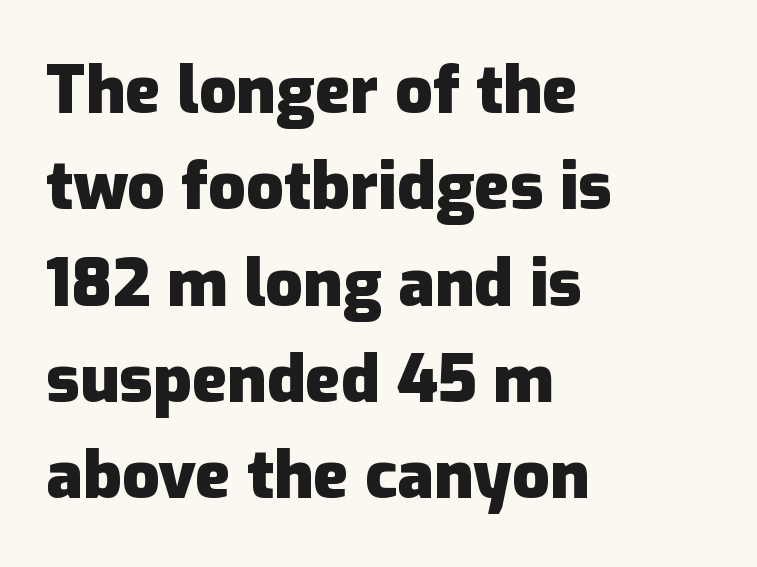
The glyphs have the mass of a bold cut. Leading matches the norm, producing a regular column. Only glyphs here, with clear space below each row. The paragraph shown leans on its left margin. Typographically, this falls in the sans-serif category. Looks like regular typesetting: each glyph gets only the width it needs.
